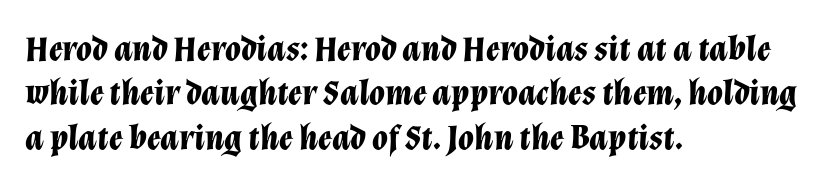
You could not count columns in this text — the font is proportionally spaced. Here the glyphs are tracked normally, forming tight word shapes. The strip under each line holds only bare page. Typesetter's note: full bold, strokes at maximum text heaviness. Teacher's note: observe the even left margin — that is flush-left alignment.
